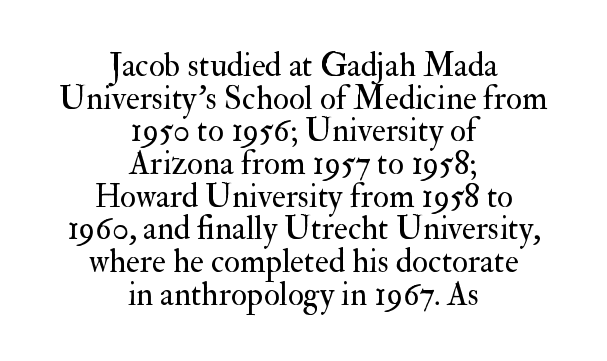
The letters carry serifs — small finishing strokes at the ends of their stems. Clear beneath every line of the passage. Rows of type sit shoulder to shoulder in the vertical direction. Character widths vary here, with narrow letters taking less room than wide ones. If you folded the block vertically in half, each line would mirror itself in length.
